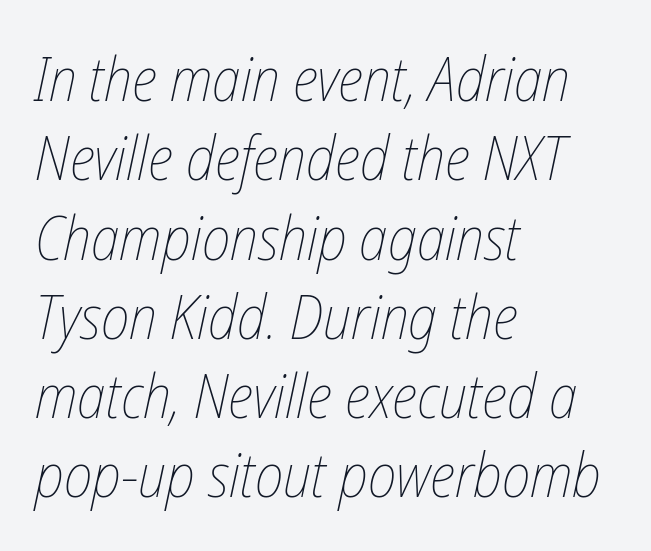
Q: Is the text bold? A: No.
Q: Is the text italic (slanted)? A: Yes, it leans right by about 12 degrees.
Q: Is the text underlined? A: No.
Q: How is the paragraph aligned? A: Left-aligned.
Q: Is the spacing between letters normal or unusually wide? A: Normal.
Q: Is the spacing between lines tight, normal or loose? A: Normal.
Q: Width (condensed, normal, or wide)? A: Condensed.
Q: Stroke contrast? A: Low.
Q: x-height? A: Medium.
Q: Monospaced? A: No.
